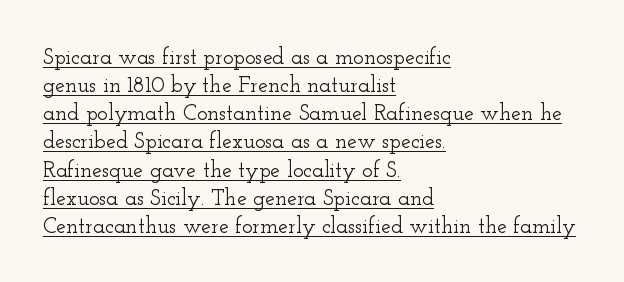
The image shows 22 px text type, upright; set left-aligned, normal line spacing (1.28x), normal letter spacing, underlined.
